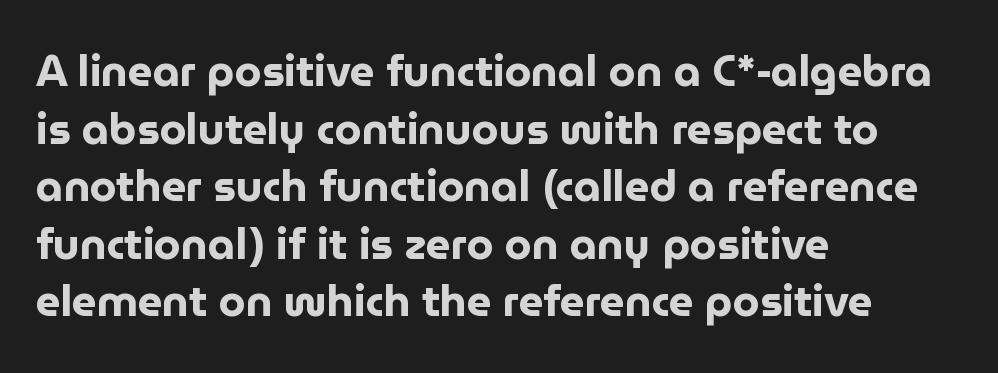
Q: Is the text bold? A: Yes.
Q: Is the text italic (slanted)? A: No, it is upright.
Q: Is the typeface a serif or a sans-serif typeface? A: Sans-serif.
Q: Is the text underlined? A: No.
Q: How is the paragraph aligned? A: Left-aligned.
Q: Is the spacing between letters normal or unusually wide? A: Normal.
Q: Is the spacing between lines tight, normal or loose? A: Normal.
Q: Width (condensed, normal, or wide)? A: Normal.
Q: Stroke contrast? A: Low.
Q: x-height? A: Medium.
Q: Monospaced? A: No.
